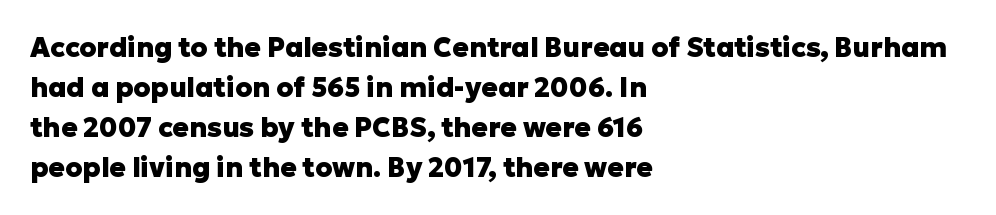
A student would call this left alignment; a typographer would say flush left, rag right. Lines of text with bare space underneath. Does the weight exceed regular? Yes, all the way to bold. Posture: vertical. The rows are spaced the way most documents space them. In terms of letterspacing, this is plain default setting.
